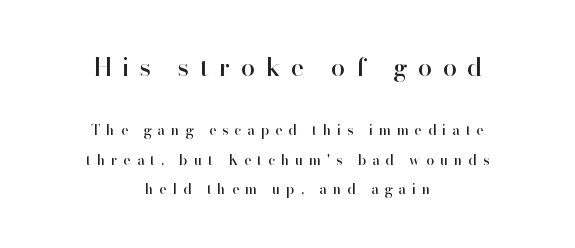
Unlike italic type, these characters show no tilt at all. The designer dialed line spacing up above the default. Honestly, the letter spacing is so wide it's the main thing you notice. The initial chunk of copy outweighs the following chunk in type size.
